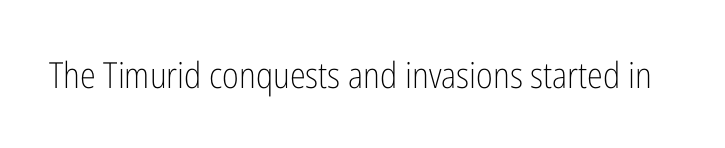
The image shows 36 px light, condensed sans-serif type, upright; set normal letter spacing, not underlined; low stroke contrast and a medium x-height.
